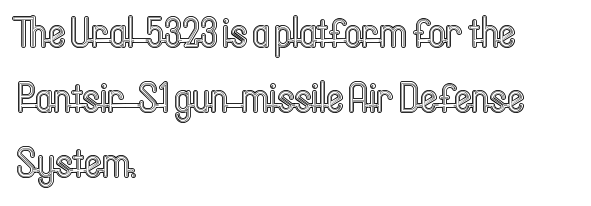
If you drew a ruler down the left edge, every line would touch it. Letter spacing: default. Descenders are the only things crossing below the line. Style check: upright. This sample has the flowing, uneven cadence of proportional lettering. What's the leading like? Ordinary, nothing unusual.
